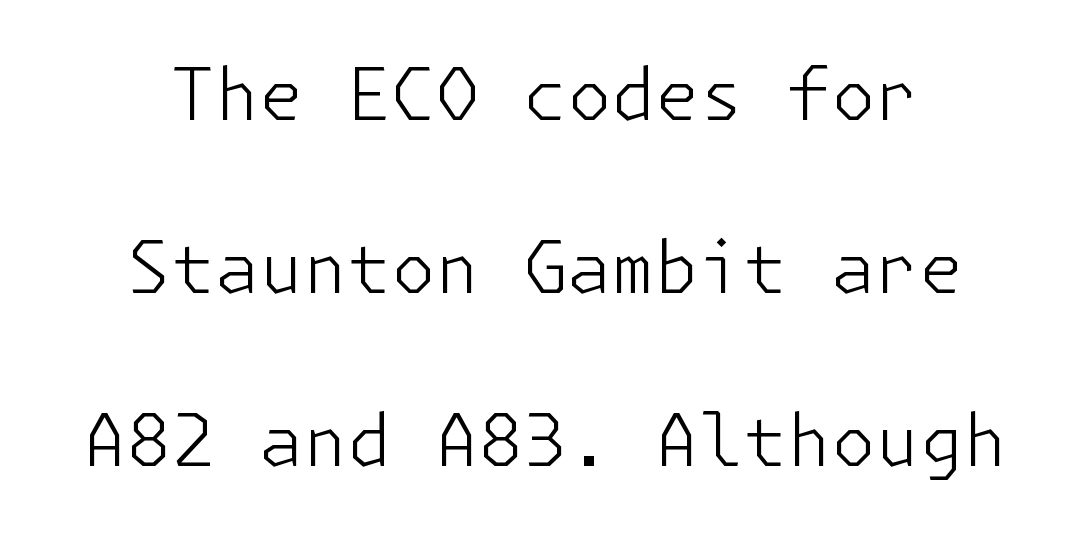
Q: Is the text bold? A: No.
Q: Is the text italic (slanted)? A: No, it is upright.
Q: Is the typeface a serif or a sans-serif typeface? A: Sans-serif.
Q: Is the text underlined? A: No.
Q: How is the paragraph aligned? A: Centered.
Q: Is the spacing between letters normal or unusually wide? A: Normal.
Q: Is the spacing between lines tight, normal or loose? A: Loose.
Q: Width (condensed, normal, or wide)? A: Normal.
Q: Stroke contrast? A: Low.
Q: x-height? A: Medium.
